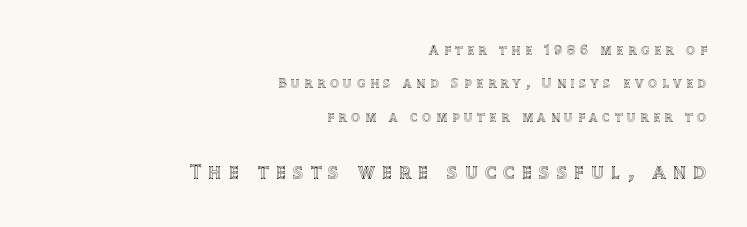
Q: Is the text italic (slanted)? A: No, it is upright.
Q: Is the text underlined? A: No.
Q: How is the paragraph aligned? A: Right-aligned.
Q: Is the spacing between letters normal or unusually wide? A: Unusually wide.
Q: Is the spacing between lines tight, normal or loose? A: Loose.
Q: Which block of text is set in a larger size, the first (top) or the second (bottom)? A: The second (bottom) one.
